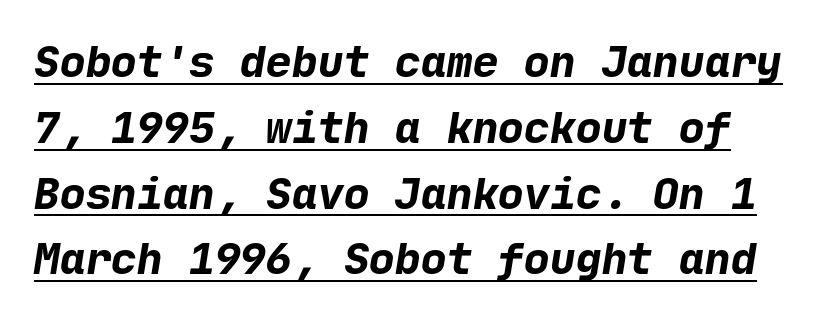
{"serif": "no", "bold": "yes", "weight": "bold", "width": "normal", "stroke_contrast": "low", "x_height": "medium", "underline": "yes", "line_spacing": "normal", "line_spacing_ratio": 1.53, "letter_spacing": "normal", "letter_spacing_em": 0.0, "glyph_px": 43}
